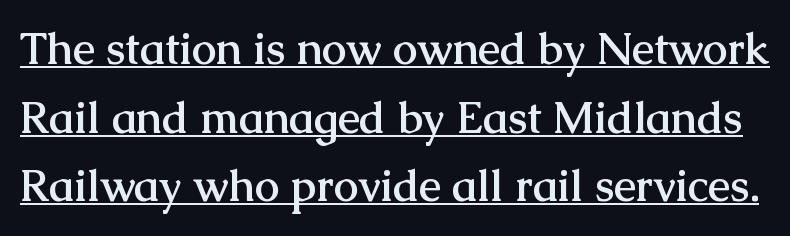
Each letter's strokes conclude with small projecting serifs. Does a line run under the words? Yes, clearly. You can tell it's not italic because the verticals are truly vertical. Spacing verdict: proportional, widths tailored to each character. Short note: letters normally spaced.
